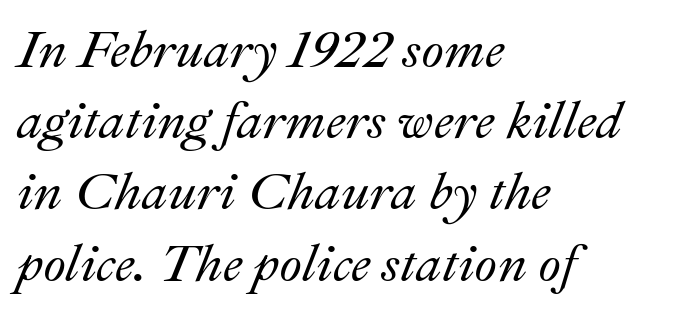
Q: Is the text italic (slanted)? A: Yes, it leans right by about 22 degrees.
Q: Is the text underlined? A: No.
Q: How is the paragraph aligned? A: Left-aligned.
Q: Is the spacing between letters normal or unusually wide? A: Normal.
Q: Is the spacing between lines tight, normal or loose? A: Normal.
Q: Width (condensed, normal, or wide)? A: Normal.
Q: Stroke contrast? A: Medium.
Q: x-height? A: Small.
Q: Monospaced? A: No.
